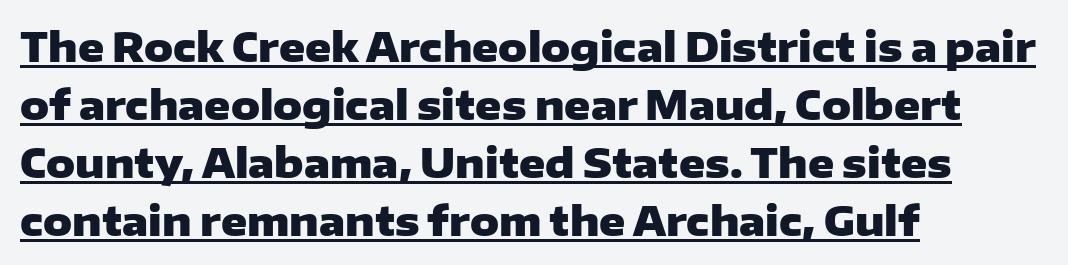
Q: Is the text bold? A: Yes.
Q: Is the text italic (slanted)? A: No, it is upright.
Q: Is the typeface a serif or a sans-serif typeface? A: Sans-serif.
Q: Is the text underlined? A: Yes.
Q: How is the paragraph aligned? A: Left-aligned.
Q: Is the spacing between letters normal or unusually wide? A: Normal.
Q: Is the spacing between lines tight, normal or loose? A: Normal.
Q: Width (condensed, normal, or wide)? A: Wide.
Q: Stroke contrast? A: Low.
Q: x-height? A: Medium.
Q: Monospaced? A: No.
